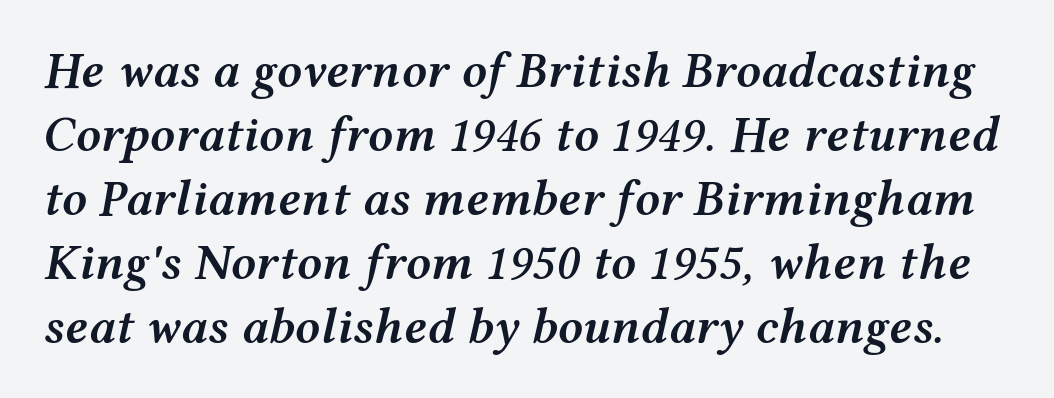
Here the designer chose a conventional face with non-uniform glyph widths. The lines sit at an ordinary, default distance from one another. The string is rendered with underlining switched off. There's an unmistakable incline to the writing here. Default kerning and tracking; the words read as compact shapes. Every letter is mildly thick-stroked: semibold rather than bold.
